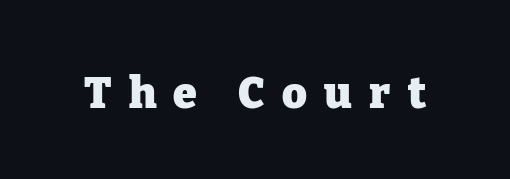
{"serif": "yes", "italic": "no", "bold": "yes", "weight": "heavy", "width": "normal", "stroke_contrast": "low", "x_height": "medium", "monospaced": "no", "underline": "no", "letter_spacing": "wide", "letter_spacing_em": 0.4, "glyph_px": 43}
